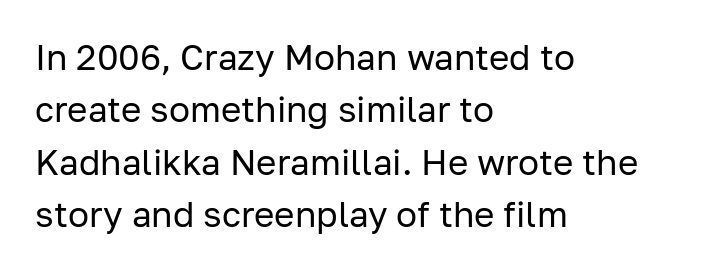
{"serif": "no", "italic": "no", "bold": "no", "weight": "regular", "width": "normal", "stroke_contrast": "low", "x_height": "medium", "monospaced": "no", "underline": "no", "align": "left", "line_spacing": "normal", "line_spacing_ratio": 1.5, "letter_spacing": "normal", "letter_spacing_em": 0.0, "glyph_px": 35}
